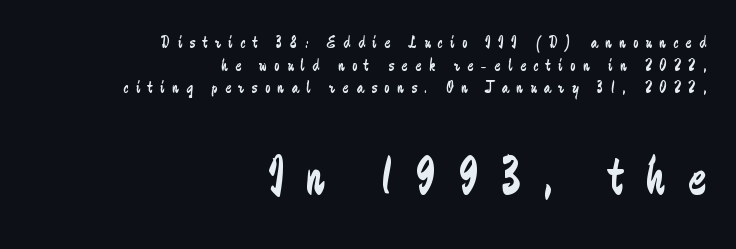
This sample keeps an unexceptional amount of space between lines. A typesetter would label this face a sans. Small over large — that's the arrangement of the two blocks here. A typesetter would call this heavily tracked-out type. A flush-right, rag-left setting is used for this passage.
